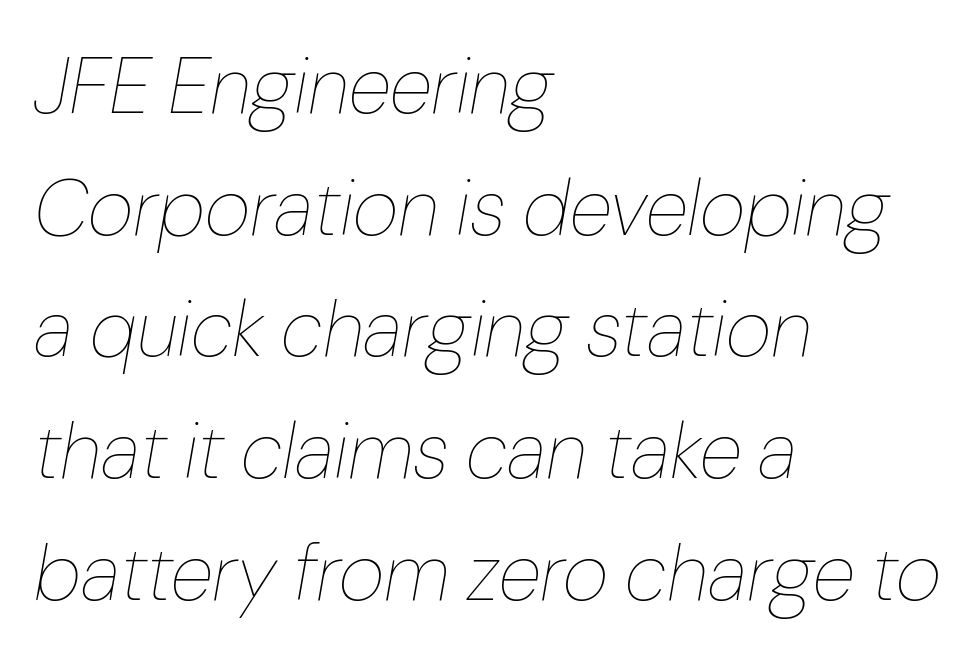
Q: Is the text bold? A: No.
Q: Is the text italic (slanted)? A: Yes, it leans right by about 10 degrees.
Q: Is the text underlined? A: No.
Q: How is the paragraph aligned? A: Left-aligned.
Q: Is the spacing between letters normal or unusually wide? A: Normal.
Q: Is the spacing between lines tight, normal or loose? A: Normal.
Q: Width (condensed, normal, or wide)? A: Normal.
Q: Stroke contrast? A: Low.
Q: x-height? A: Medium.
Q: Monospaced? A: No.
